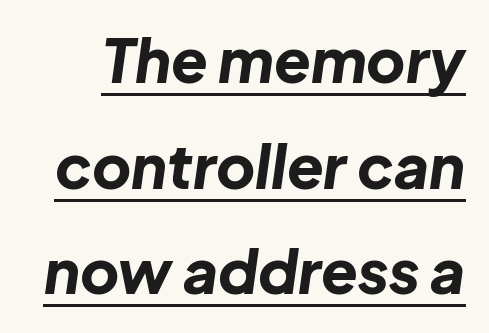
The image shows 60 px bold type, italic (leaning right); set line spacing 1.76x, normal letter spacing, underlined; low stroke contrast and a medium x-height.
